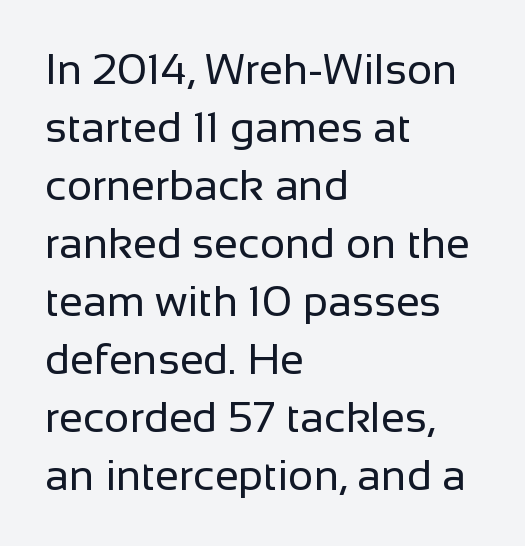
Spacing verdict: proportional, widths tailored to each character. I'd call this a sans setting — the letters go barefoot. Successive baselines arrive at the customary interval. Nobody drew a line under any word here. It's the straight-up-and-down kind of type.
